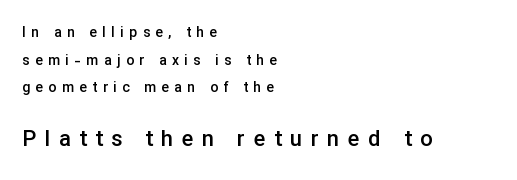
Decoration check: the copy has no underline. Reading down the column, the eye jumps a long way to each next line. All the whitespace from short lines collects on the right. The letterforms stand isolated, each surrounded by extra space.
